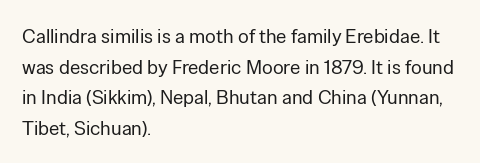
The image shows 20 px text type, upright; set left-aligned, normal line spacing (1.53x), normal letter spacing, not underlined.
